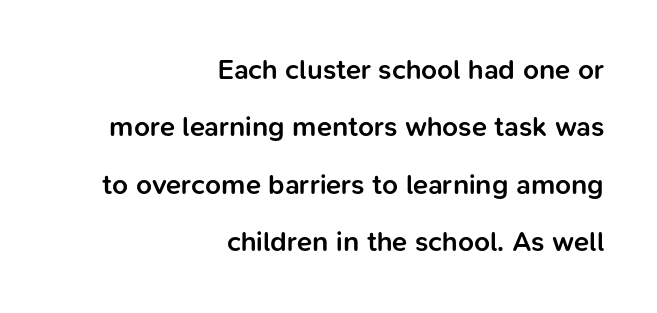
The image shows 28 px semibold sans-serif type, upright; set right-aligned, loose line spacing (2.05x), normal letter spacing, not underlined; low stroke contrast and a medium x-height.
